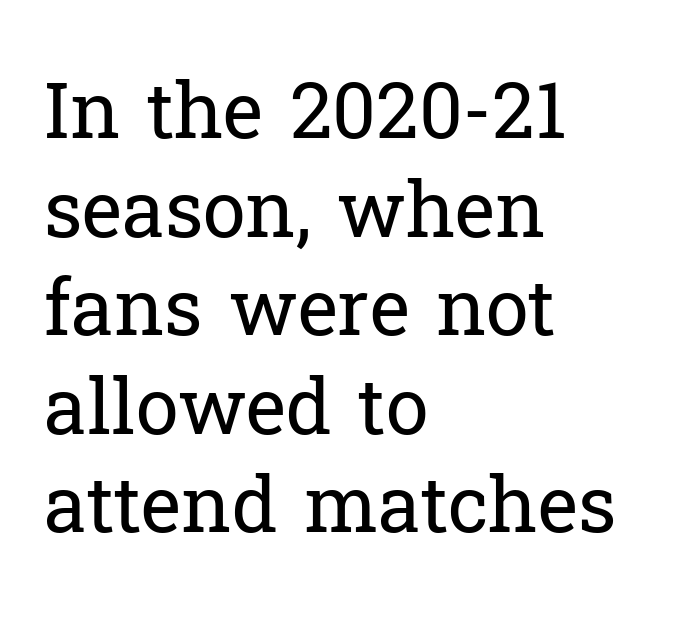
{"serif": "yes", "italic": "no", "bold": "no", "weight": "regular", "width": "normal", "stroke_contrast": "low", "x_height": "medium", "monospaced": "no", "underline": "no", "align": "left", "line_spacing": "normal", "line_spacing_ratio": 1.28, "letter_spacing": "normal", "letter_spacing_em": 0.0, "glyph_px": 77}
